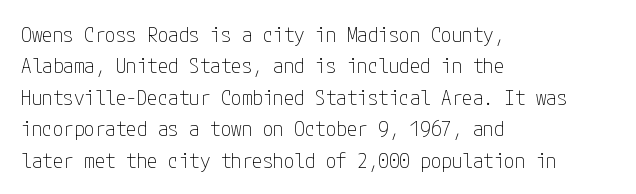
Each row of text sits above clean, open space. Italic? Not at all — the glyphs are vertical. Typeset ragged right — the left edge is the straight one. Each word holds together tightly as a unit, with standard inter-letter gaps. Interline gaps are of average width in this sample.
